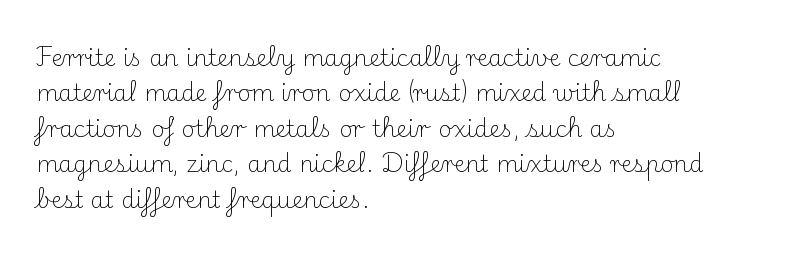
The image shows 23 px text type, upright; set left-aligned, normal line spacing (1.54x), normal letter spacing, not underlined.
